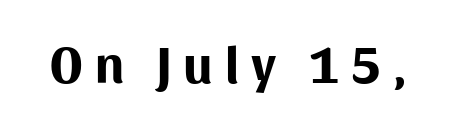
{"serif": "no", "italic": "no", "bold": "yes", "weight": "bold", "width": "normal", "stroke_contrast": "medium", "x_height": "medium", "monospaced": "no", "underline": "no", "letter_spacing": "wide", "letter_spacing_em": 0.23, "glyph_px": 52}
